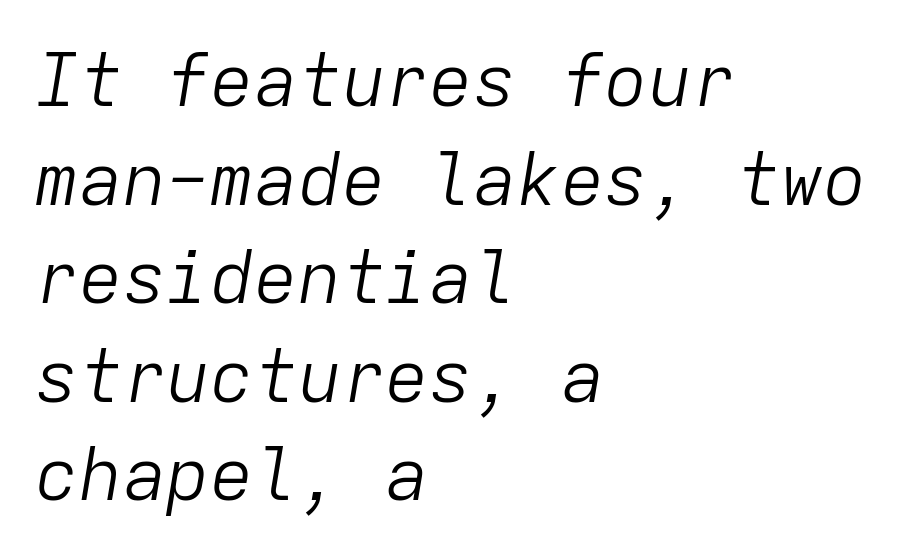
{"italic": "yes", "lean": "right", "slant_degrees": 9, "bold": "no", "weight": "light", "width": "normal", "stroke_contrast": "low", "x_height": "medium", "monospaced": "yes", "underline": "no", "align": "left", "line_spacing": "normal", "line_spacing_ratio": 1.35, "letter_spacing": "normal", "letter_spacing_em": 0.0, "glyph_px": 73}
